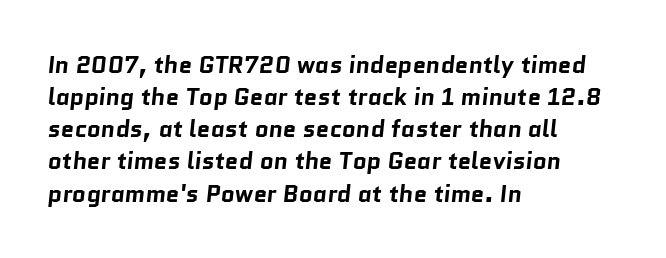
The image shows 24 px bold type; set left-aligned, normal line spacing (1.34x), normal letter spacing, not underlined.
